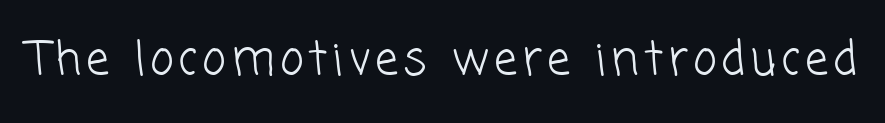
Q: Is the text bold? A: No.
Q: Is the typeface a serif or a sans-serif typeface? A: Sans-serif.
Q: Is the text underlined? A: No.
Q: Width (condensed, normal, or wide)? A: Normal.
Q: Stroke contrast? A: Low.
Q: x-height? A: Medium.
Q: Monospaced? A: No.
